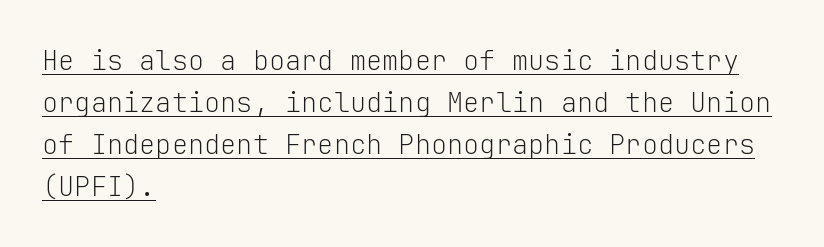
The image shows 27 px text type, upright; set left-aligned, normal line spacing (1.55x), normal letter spacing, underlined.
